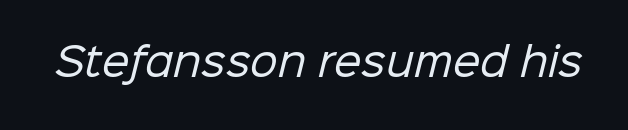
{"serif": "no", "bold": "no", "weight": "regular", "width": "normal", "stroke_contrast": "low", "x_height": "medium", "monospaced": "no", "underline": "no", "letter_spacing": "normal", "letter_spacing_em": 0.0, "glyph_px": 39}
